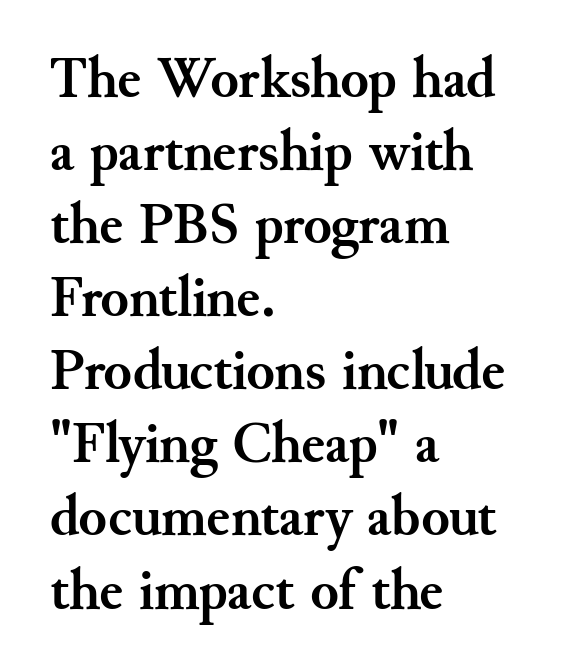
Its strokes are broad and dark, the hallmark of bold type. Caption: standard tracking, unaltered. Observe the serifs anchoring each vertical stroke in this sample. Every stem runs plumb, perpendicular to the baseline. Check under the words: just untouched page. Think of a printed novel: that variable character pitch is what you see here.
